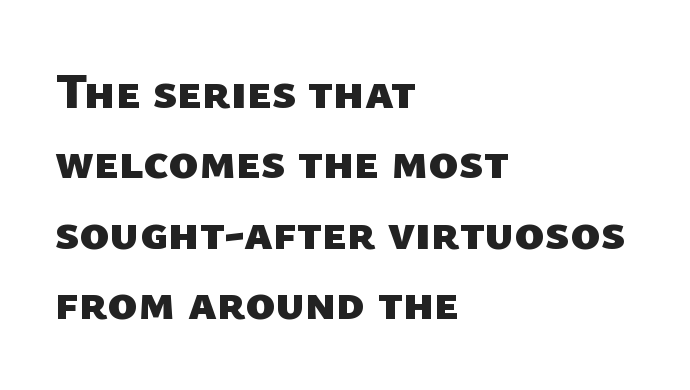
Q: Is the text bold? A: Yes.
Q: Is the typeface a serif or a sans-serif typeface? A: Sans-serif.
Q: Is the text underlined? A: No.
Q: How is the paragraph aligned? A: Left-aligned.
Q: Is the spacing between letters normal or unusually wide? A: Normal.
Q: Is the spacing between lines tight, normal or loose? A: Normal.
Q: Width (condensed, normal, or wide)? A: Normal.
Q: Stroke contrast? A: Low.
Q: x-height? A: Medium.
Q: Monospaced? A: No.
